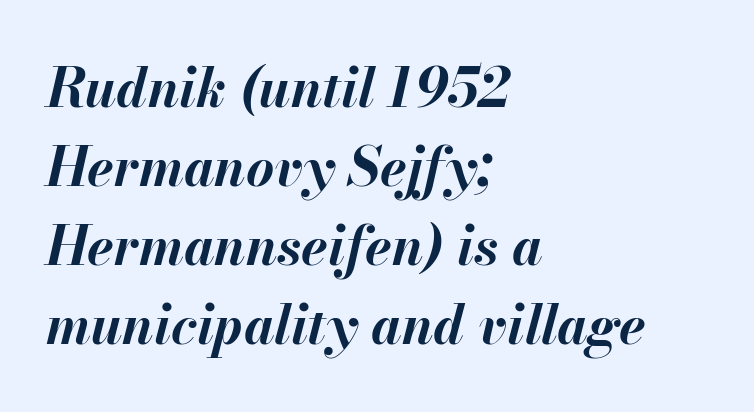
This sample is left-justified, so line endings fall wherever the words run out. The passage shown is not underscored anywhere. The designer left line spacing at the default. Short note: letters normally spaced. These lines are rendered in a variable-pitch font.
